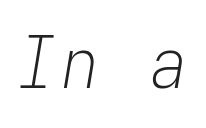
Q: Is the text bold? A: No.
Q: Is the text italic (slanted)? A: Yes, it leans right by about 9 degrees.
Q: Is the text underlined? A: No.
Q: Width (condensed, normal, or wide)? A: Condensed.
Q: Stroke contrast? A: Low.
Q: x-height? A: Medium.
Q: Monospaced? A: Yes.
